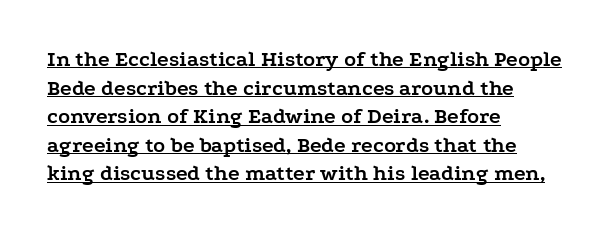
No extra tracking has been applied to these lines. Does the leading feel generous? No, just average. The text block is weighted toward the left margin, trailing off unevenly rightward. Stroke thickness is high; the sample reads as a true bold. In terms of posture, this sample is upright.
